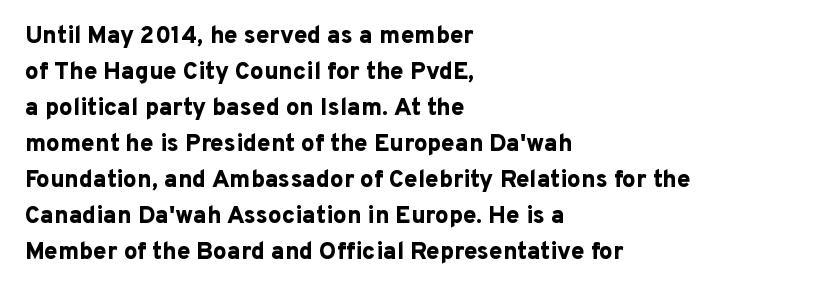
{"italic": "no", "bold": "yes", "underline": "no", "align": "left", "line_spacing": "normal", "line_spacing_ratio": 1.5, "letter_spacing": "normal", "letter_spacing_em": 0.0, "glyph_px": 24}
